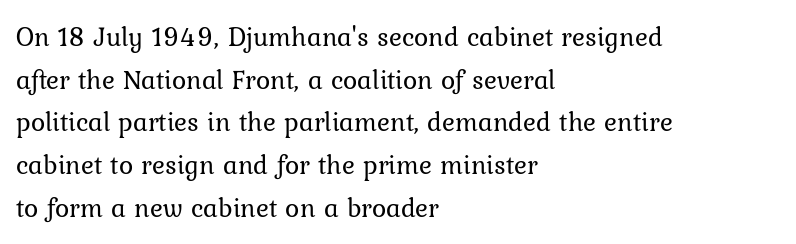
Q: Is the text bold? A: No.
Q: Is the text italic (slanted)? A: No, it is upright.
Q: Is the text underlined? A: No.
Q: How is the paragraph aligned? A: Left-aligned.
Q: Is the spacing between letters normal or unusually wide? A: Normal.
Q: Is the spacing between lines tight, normal or loose? A: Normal.
